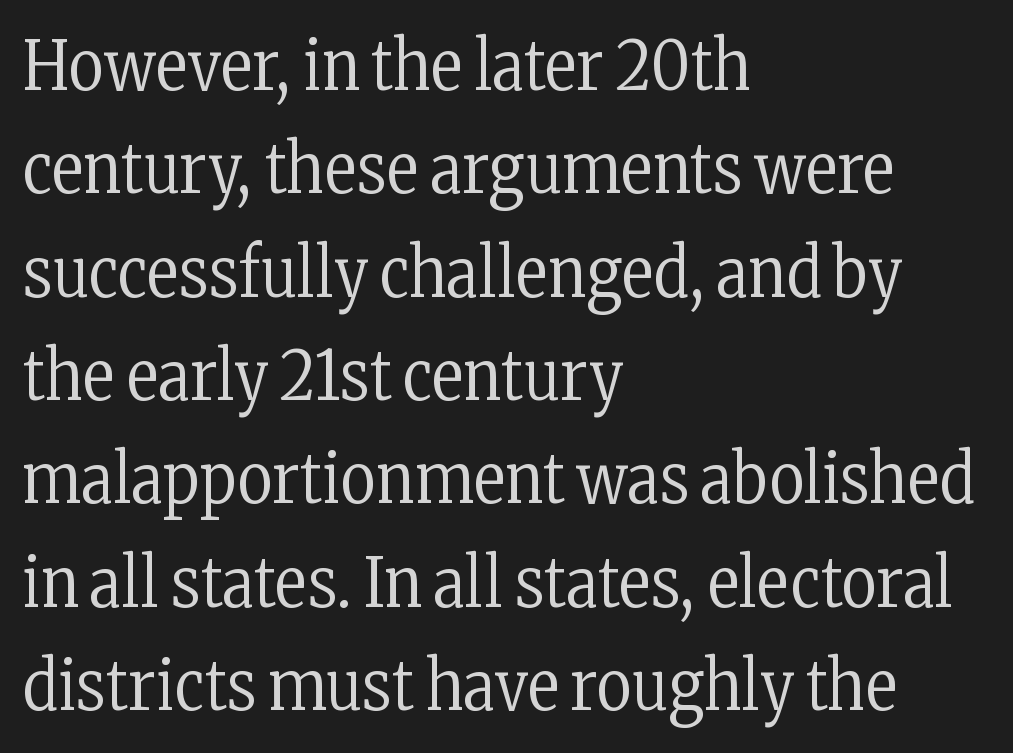
{"serif": "yes", "italic": "no", "bold": "no", "weight": "regular", "width": "condensed", "stroke_contrast": "low", "x_height": "medium", "monospaced": "no", "underline": "no", "align": "left", "line_spacing": "normal", "line_spacing_ratio": 1.52, "letter_spacing": "normal", "letter_spacing_em": 0.0, "glyph_px": 68}
